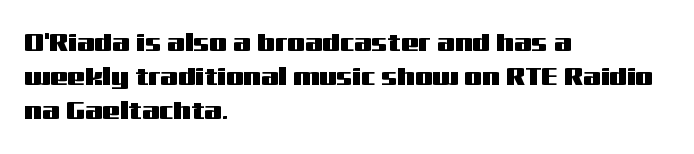
Q: Is the text italic (slanted)? A: No, it is upright.
Q: Is the text underlined? A: No.
Q: How is the paragraph aligned? A: Left-aligned.
Q: Is the spacing between letters normal or unusually wide? A: Normal.
Q: Is the spacing between lines tight, normal or loose? A: Normal.
